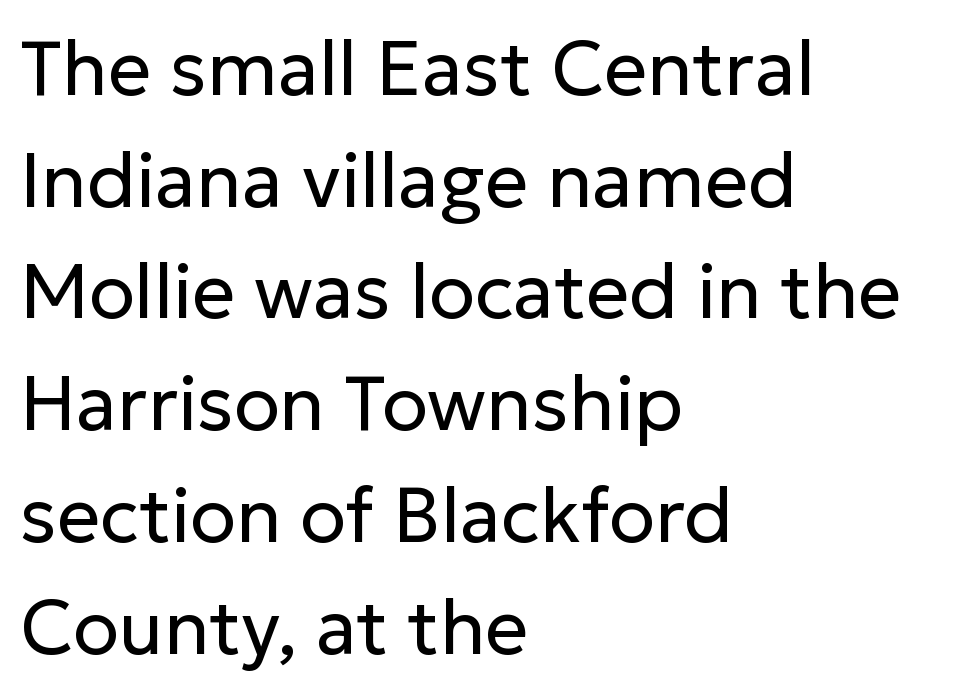
Descenders hang freely into open space. Font category for this specimen: sans-serif. The passage shown has conventional tracking throughout. Line beginnings align vertically; line endings do not.
